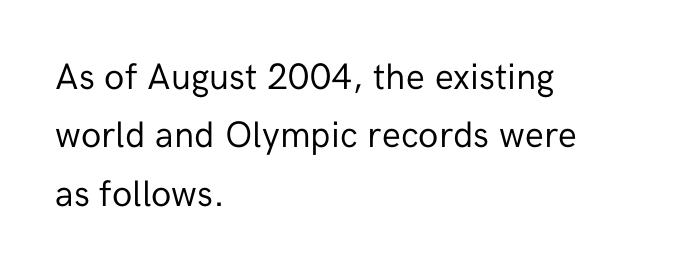
The image shows 37 px regular-weight sans-serif type, upright; set left-aligned, normal line spacing (1.58x), normal letter spacing, not underlined; low stroke contrast and a medium x-height.
